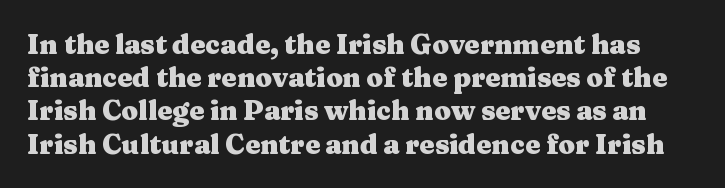
The image shows 27 px bold type, upright; set line spacing 1.23x, normal letter spacing, not underlined.
